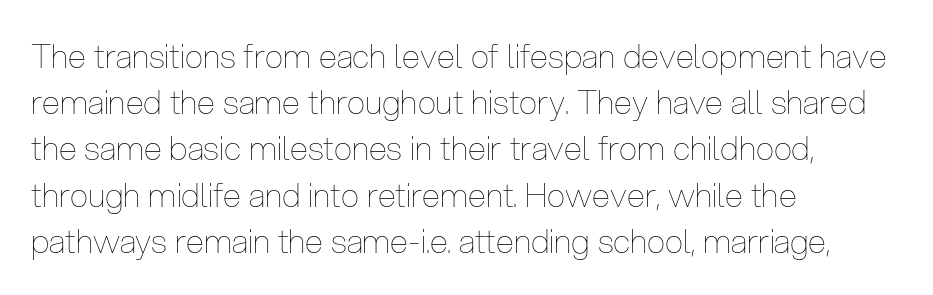
Q: Is the text bold? A: No.
Q: Is the text italic (slanted)? A: No, it is upright.
Q: Is the text underlined? A: No.
Q: How is the paragraph aligned? A: Left-aligned.
Q: Is the spacing between letters normal or unusually wide? A: Normal.
Q: Is the spacing between lines tight, normal or loose? A: Normal.
Q: Width (condensed, normal, or wide)? A: Condensed.
Q: Stroke contrast? A: Low.
Q: x-height? A: Medium.
Q: Monospaced? A: No.
